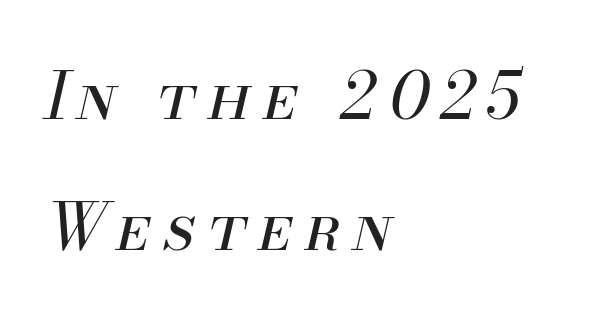
Q: Is the text bold? A: No.
Q: Is the text italic (slanted)? A: Yes, it leans right by about 13 degrees.
Q: Is the text underlined? A: No.
Q: How is the paragraph aligned? A: Left-aligned.
Q: Is the spacing between lines tight, normal or loose? A: Loose.
Q: Width (condensed, normal, or wide)? A: Normal.
Q: Stroke contrast? A: Medium.
Q: x-height? A: Small.
Q: Monospaced? A: No.
